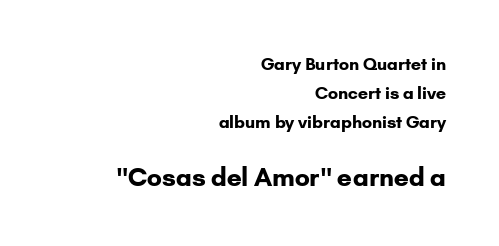
Q: Is the text bold? A: Yes.
Q: Is the text italic (slanted)? A: No, it is upright.
Q: Is the text underlined? A: No.
Q: How is the paragraph aligned? A: Right-aligned.
Q: Is the spacing between letters normal or unusually wide? A: Normal.
Q: Which block of text is set in a larger size, the first (top) or the second (bottom)? A: The second (bottom) one.
